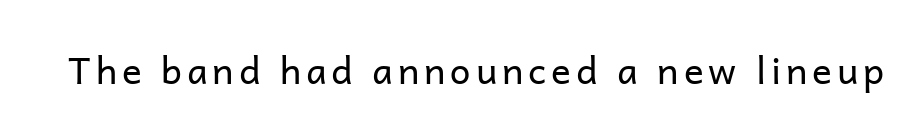
The image shows 37 px regular-weight sans-serif type, upright; set not underlined; low stroke contrast and a medium x-height.
